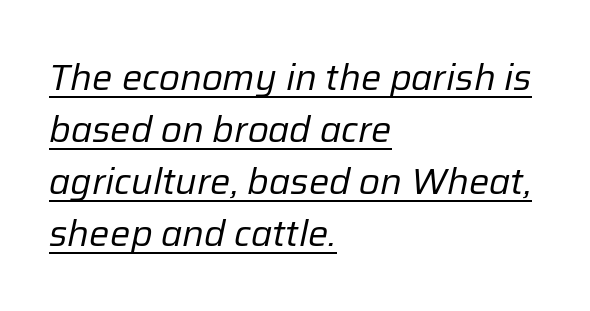
Q: Is the text bold? A: No.
Q: Is the text italic (slanted)? A: Yes, it leans right by about 12 degrees.
Q: Is the text underlined? A: Yes.
Q: How is the paragraph aligned? A: Left-aligned.
Q: Is the spacing between letters normal or unusually wide? A: Normal.
Q: Is the spacing between lines tight, normal or loose? A: Normal.
Q: Width (condensed, normal, or wide)? A: Normal.
Q: Stroke contrast? A: Low.
Q: x-height? A: Medium.
Q: Monospaced? A: No.
